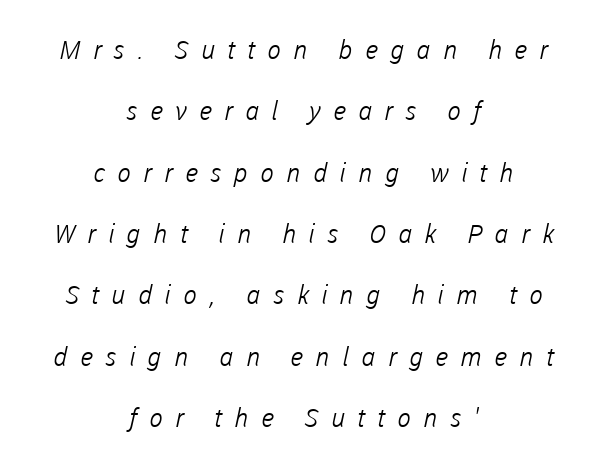
Q: Is the text bold? A: No.
Q: Is the text underlined? A: No.
Q: How is the paragraph aligned? A: Centered.
Q: Is the spacing between letters normal or unusually wide? A: Unusually wide.
Q: Is the spacing between lines tight, normal or loose? A: Loose.
